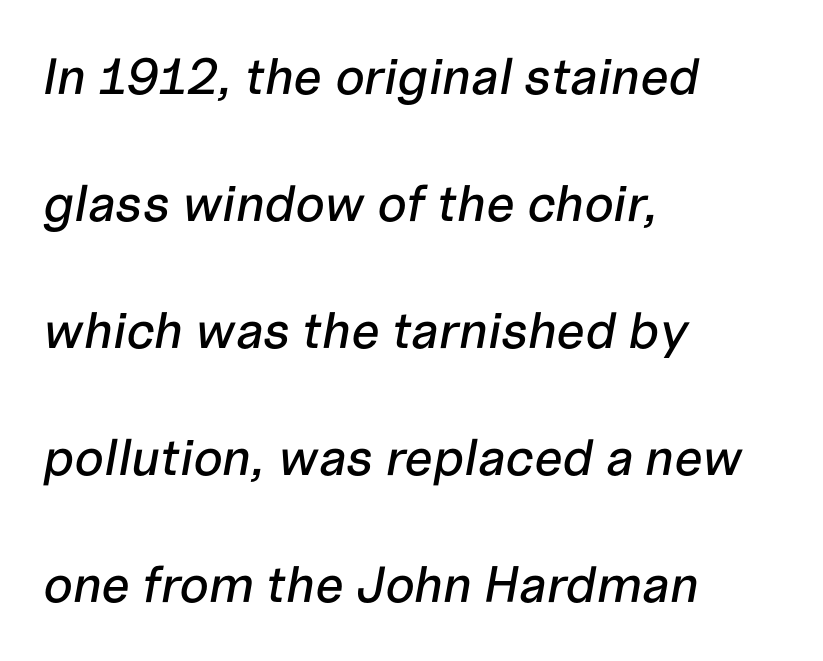
Q: Is the text italic (slanted)? A: Yes, it leans right by about 10 degrees.
Q: Is the text underlined? A: No.
Q: How is the paragraph aligned? A: Left-aligned.
Q: Is the spacing between letters normal or unusually wide? A: Normal.
Q: Is the spacing between lines tight, normal or loose? A: Loose.
Q: Width (condensed, normal, or wide)? A: Normal.
Q: Stroke contrast? A: Low.
Q: x-height? A: Medium.
Q: Monospaced? A: No.
